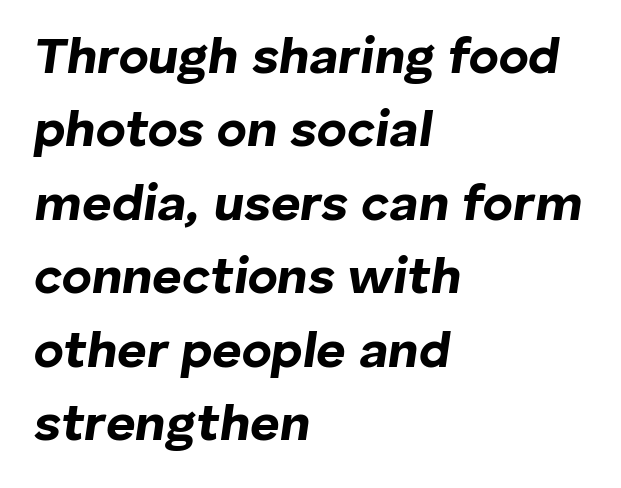
Q: Is the text bold? A: Yes.
Q: Is the text italic (slanted)? A: Yes, it leans right by about 8 degrees.
Q: Is the text underlined? A: No.
Q: How is the paragraph aligned? A: Left-aligned.
Q: Is the spacing between letters normal or unusually wide? A: Normal.
Q: Is the spacing between lines tight, normal or loose? A: Normal.
Q: Width (condensed, normal, or wide)? A: Normal.
Q: Stroke contrast? A: Low.
Q: x-height? A: Medium.
Q: Monospaced? A: No.
